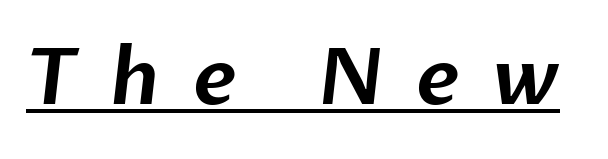
The image shows 78 px sans-serif type; set unusually wide letter spacing (+0.42 em), underlined; low stroke contrast and a medium x-height.
